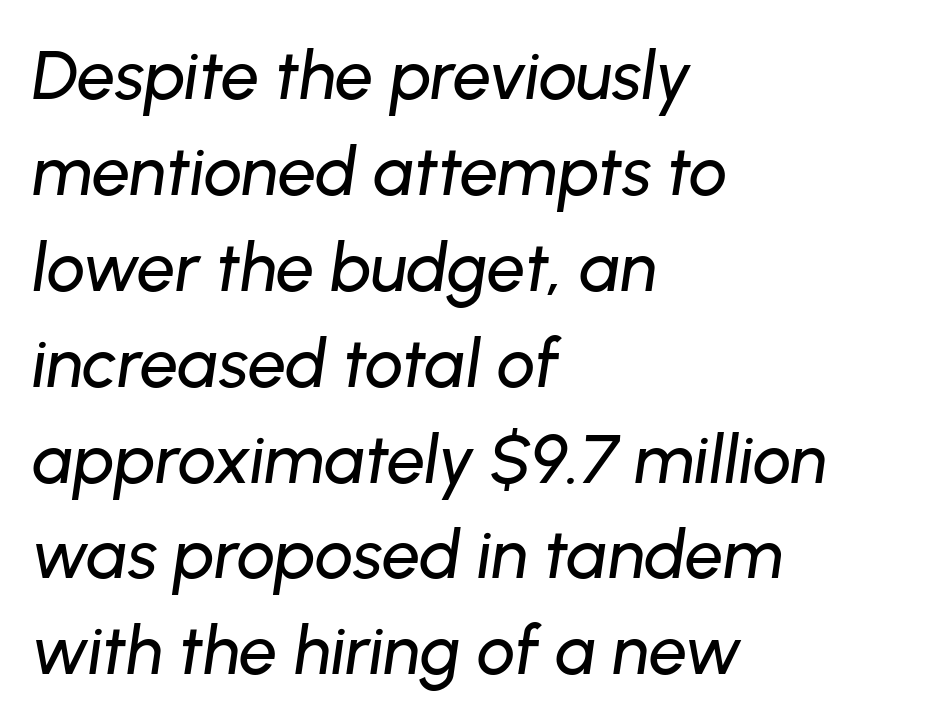
Q: Is the text italic (slanted)? A: Yes, it leans right by about 8 degrees.
Q: Is the text underlined? A: No.
Q: How is the paragraph aligned? A: Left-aligned.
Q: Is the spacing between letters normal or unusually wide? A: Normal.
Q: Is the spacing between lines tight, normal or loose? A: Normal.
Q: Width (condensed, normal, or wide)? A: Normal.
Q: Stroke contrast? A: Low.
Q: x-height? A: Medium.
Q: Monospaced? A: No.
